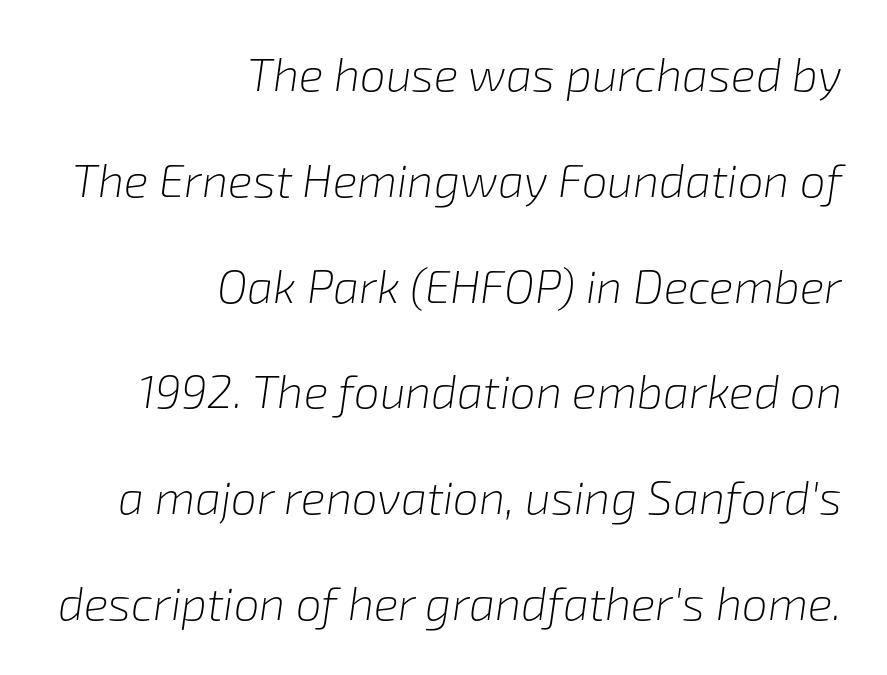
Is the letter spacing exaggerated? No — it looks like the ordinary default. The cut favours lightness, reaching ordinary text weight at its darkest. The rendering applies a slant to the glyphs. Character widths vary here, with narrow letters taking less room than wide ones. Plain, unruled lines of type.
